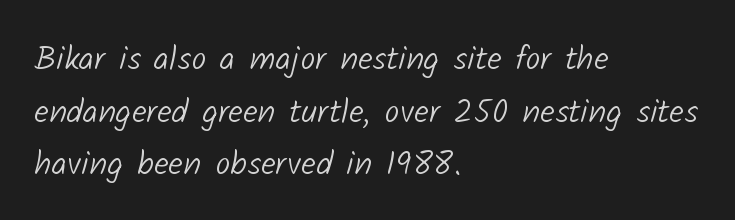
{"serif": "no", "bold": "no", "weight": "light", "width": "normal", "stroke_contrast": "low", "x_height": "medium", "monospaced": "no", "underline": "no", "align": "left", "line_spacing": "normal", "line_spacing_ratio": 1.55, "letter_spacing": "normal", "letter_spacing_em": 0.0, "glyph_px": 34}
